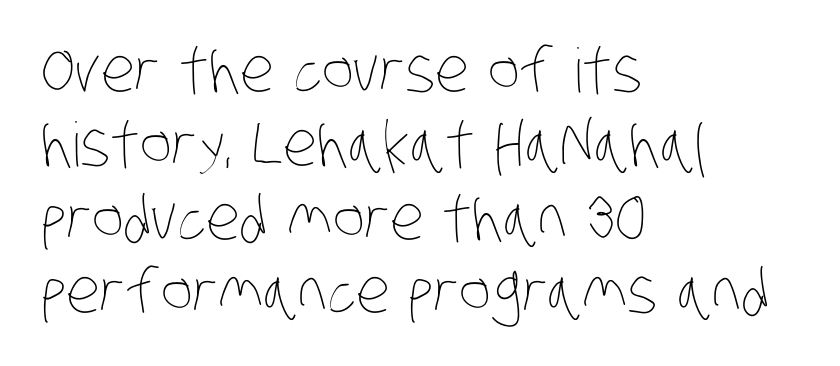
Vertical stems look standard width or narrower in stroke. Anything drawn beneath the words? Only blank space. This sample has the flowing, uneven cadence of proportional lettering. Caption: multi-line text, flush left, ragged right.
